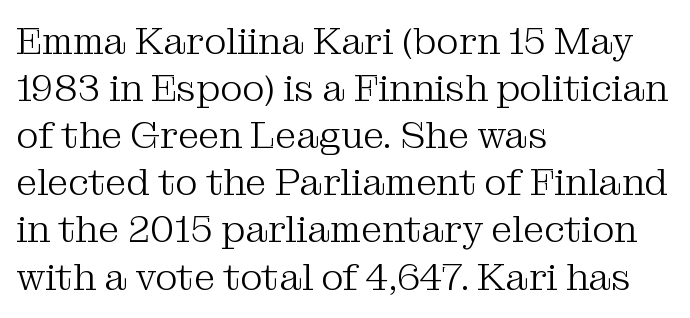
Q: Is the text bold? A: No.
Q: Is the text italic (slanted)? A: No, it is upright.
Q: Is the typeface a serif or a sans-serif typeface? A: Serif.
Q: Is the text underlined? A: No.
Q: How is the paragraph aligned? A: Left-aligned.
Q: Is the spacing between letters normal or unusually wide? A: Normal.
Q: Width (condensed, normal, or wide)? A: Normal.
Q: Stroke contrast? A: Medium.
Q: x-height? A: Medium.
Q: Monospaced? A: No.
